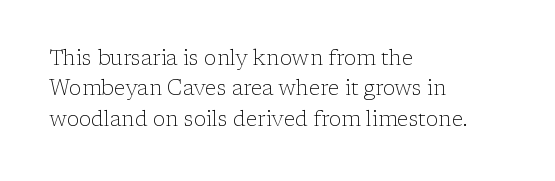
{"italic": "no", "bold": "no", "underline": "no", "align": "left", "line_spacing": "normal", "line_spacing_ratio": 1.45, "letter_spacing": "normal", "letter_spacing_em": 0.0, "glyph_px": 21}
